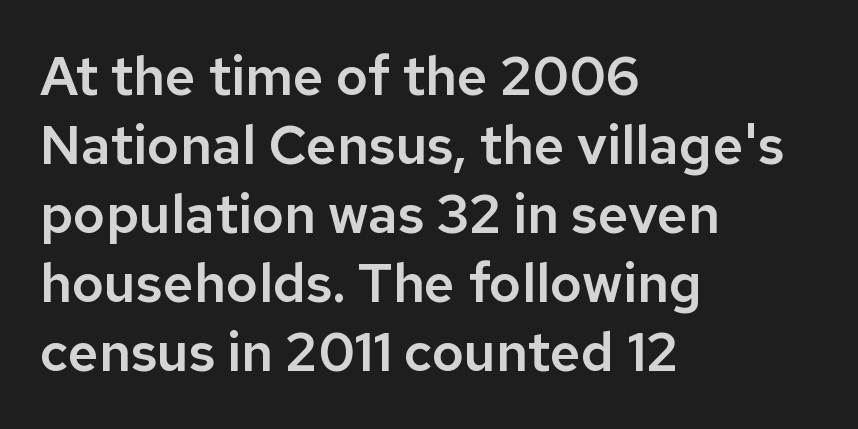
One-word summary of the alignment: left. Do the characters align in a grid? No, the font is proportional. Honestly, the row spacing looks completely unremarkable. This rendering employs a face without finishing strokes, i.e., a sans-serif. Check the space under the baseline: it is left empty. The specimen reads as upright at a glance.
